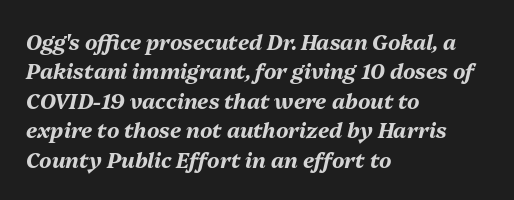
Q: Is the text bold? A: Yes.
Q: Is the text italic (slanted)? A: Yes, it leans right by about 13 degrees.
Q: Is the text underlined? A: No.
Q: How is the paragraph aligned? A: Left-aligned.
Q: Is the spacing between letters normal or unusually wide? A: Normal.
Q: Is the spacing between lines tight, normal or loose? A: Normal.
